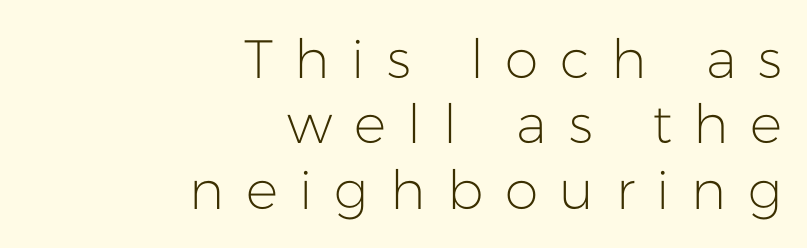
Stroke thickness stays within the range of a standard reading face or lighter. You could not count columns in this text — the font is proportionally spaced. A typesetter would label this face a sans. This rendering features lettering with no underline.
